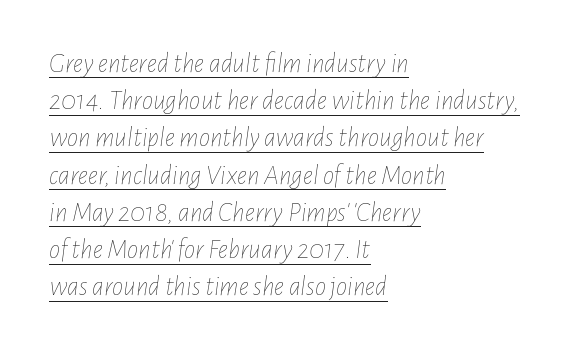
Rendered with sloped, italic letterforms. The words here are underlined. Each letter keeps its own natural width here, so spacing adapts to shape. Leading matches the norm, producing a regular column. Every row of glyphs begins at an identical x-position on the left. This rendering leaves character spacing at its baseline value.
